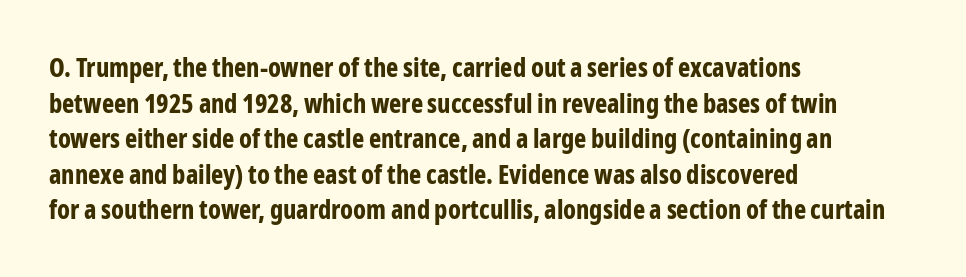
Q: Is the text bold? A: Yes.
Q: Is the text italic (slanted)? A: No, it is upright.
Q: Is the text underlined? A: No.
Q: How is the paragraph aligned? A: Left-aligned.
Q: Is the spacing between letters normal or unusually wide? A: Normal.
Q: Is the spacing between lines tight, normal or loose? A: Normal.
